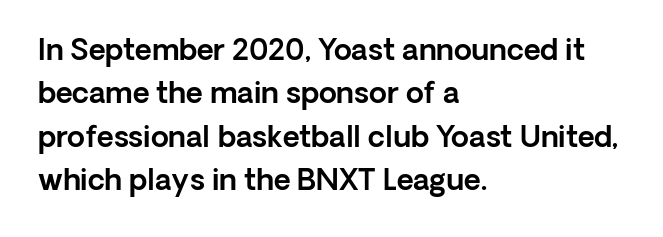
Q: Is the text italic (slanted)? A: No, it is upright.
Q: Is the typeface a serif or a sans-serif typeface? A: Sans-serif.
Q: Is the text underlined? A: No.
Q: How is the paragraph aligned? A: Left-aligned.
Q: Is the spacing between letters normal or unusually wide? A: Normal.
Q: Is the spacing between lines tight, normal or loose? A: Normal.
Q: Width (condensed, normal, or wide)? A: Normal.
Q: x-height? A: Medium.
Q: Monospaced? A: No.
